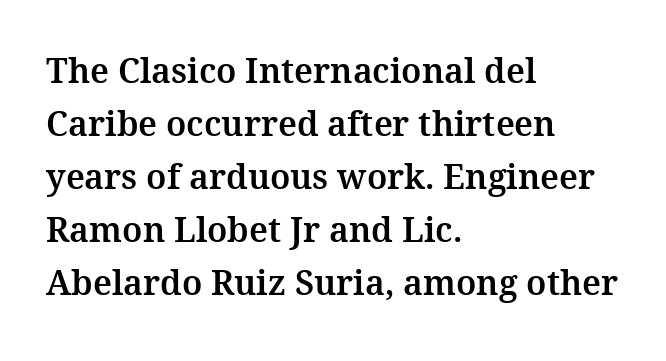
Descenders hang freely into open space. Stroke terminals: seriffed. Each word holds together tightly as a unit, with standard inter-letter gaps. Baseline-to-baseline distance is the conventional proportion of letter height. This sample is left-justified, so line endings fall wherever the words run out.
